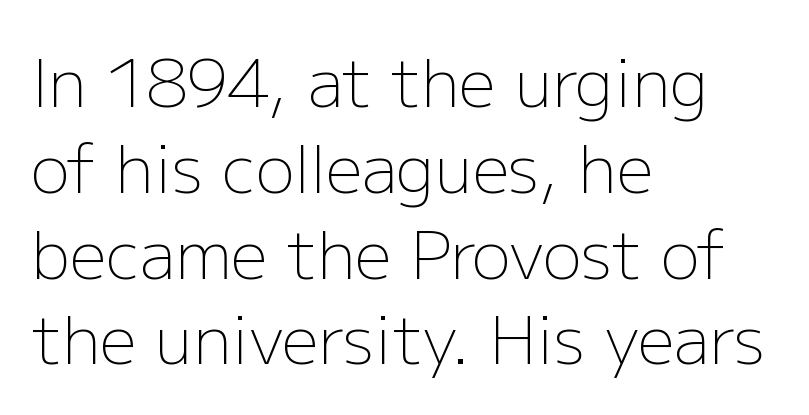
The image shows 65 px light sans-serif type, upright; set left-aligned, normal line spacing (1.32x), normal letter spacing, not underlined; low stroke contrast and a medium x-height.
